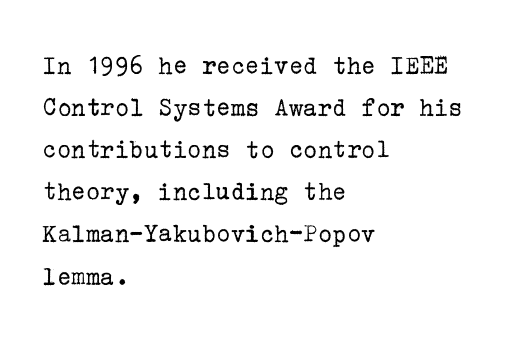
{"italic": "no", "bold": "no", "underline": "no", "align": "left", "line_spacing": "normal", "line_spacing_ratio": 1.56, "letter_spacing": "normal", "letter_spacing_em": 0.0, "glyph_px": 27}
